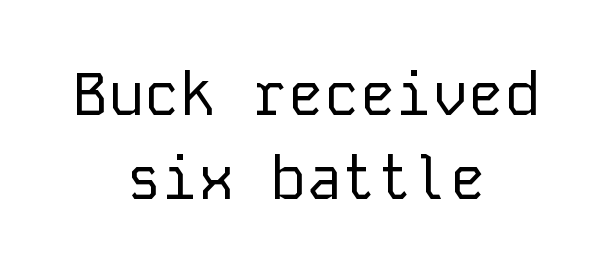
{"serif": "no", "italic": "no", "bold": "no", "weight": "regular", "width": "normal", "stroke_contrast": "low", "x_height": "medium", "monospaced": "yes", "underline": "no", "align": "center", "line_spacing": "normal", "line_spacing_ratio": 1.4, "letter_spacing": "normal", "letter_spacing_em": 0.0, "glyph_px": 60}
